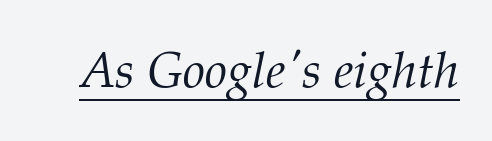
Q: Is the text bold? A: No.
Q: Is the text italic (slanted)? A: Yes, it leans right by about 12 degrees.
Q: Is the typeface a serif or a sans-serif typeface? A: Serif.
Q: Is the text underlined? A: Yes.
Q: Is the spacing between letters normal or unusually wide? A: Normal.
Q: Width (condensed, normal, or wide)? A: Normal.
Q: Stroke contrast? A: Medium.
Q: x-height? A: Medium.
Q: Monospaced? A: No.
